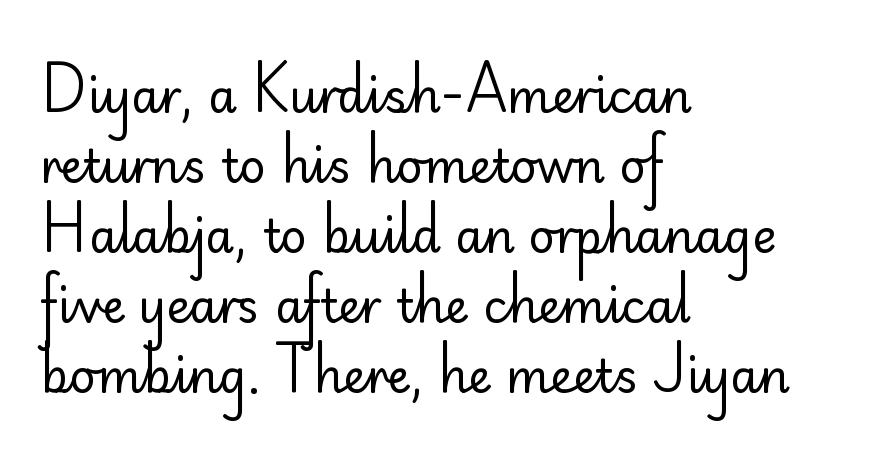
The lines in this sample share a left origin and differ only in where they stop. Is the letter spacing exaggerated? No — it looks like the ordinary default. The letters look calm and open, with moderate or lighter stems. The designer went with a sans here, leaving each stem footless. The lines sit at an ordinary, default distance from one another.
